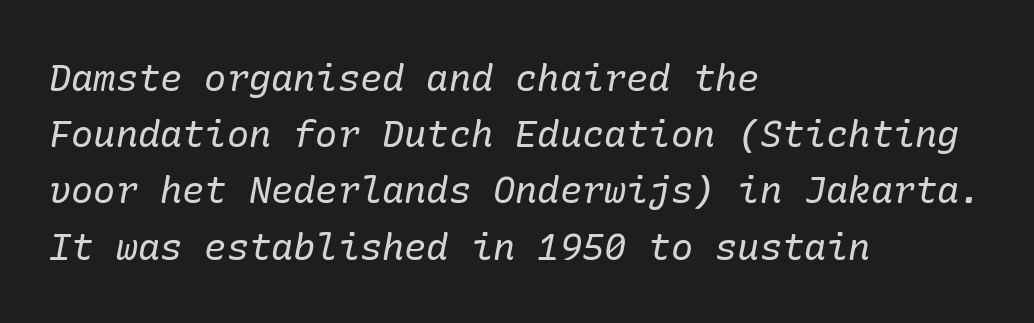
The image shows 37 px regular-weight type, italic (leaning right); set left-aligned, normal line spacing (1.52x), normal letter spacing, not underlined; low stroke contrast and a medium x-height.
